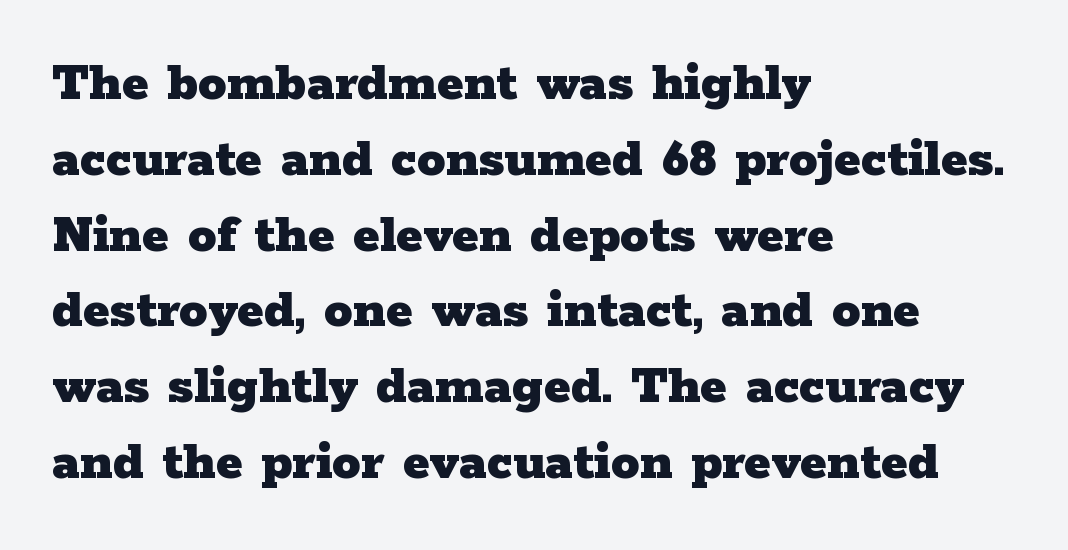
{"serif": "yes", "italic": "no", "bold": "yes", "weight": "heavy", "width": "wide", "stroke_contrast": "low", "x_height": "medium", "monospaced": "no", "underline": "no", "align": "left", "line_spacing": "normal", "line_spacing_ratio": 1.33, "letter_spacing": "normal", "letter_spacing_em": 0.0, "glyph_px": 57}
